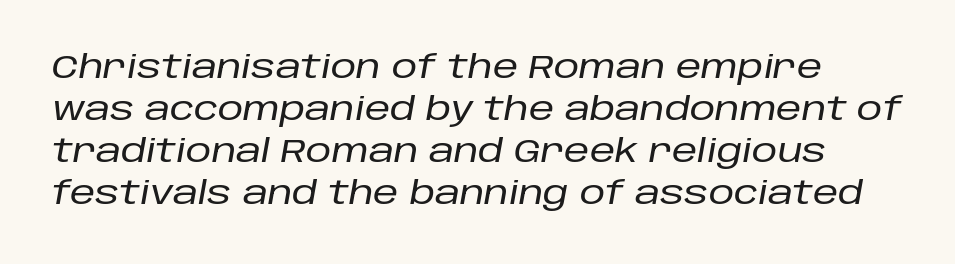
The image shows 32 px text type, italic (leaning right); set normal line spacing (1.31x), normal letter spacing, not underlined; low stroke contrast and a large x-height.
